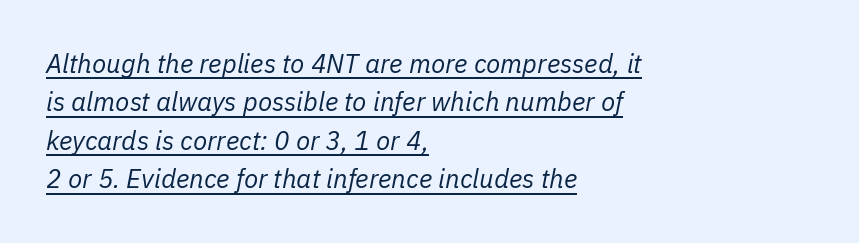
Compared with typical paragraphs, the rows here are spaced about the same. Stem width sits at or under what a default text font uses. Rendered with sloped, italic letterforms. Reading down the block, your eye returns to a fixed left position each line. You could call the tracking neutral — neither tight nor loose.
